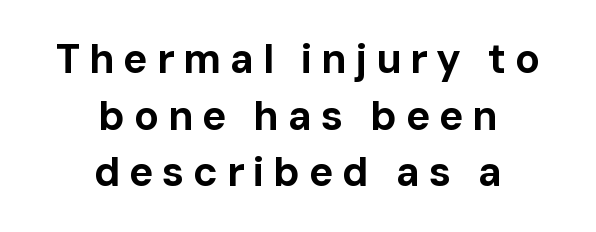
Q: Is the text bold? A: Yes.
Q: Is the text italic (slanted)? A: No, it is upright.
Q: Is the typeface a serif or a sans-serif typeface? A: Sans-serif.
Q: Is the text underlined? A: No.
Q: How is the paragraph aligned? A: Centered.
Q: Is the spacing between letters normal or unusually wide? A: Unusually wide.
Q: Is the spacing between lines tight, normal or loose? A: Normal.
Q: Width (condensed, normal, or wide)? A: Normal.
Q: Stroke contrast? A: Low.
Q: x-height? A: Medium.
Q: Monospaced? A: No.
